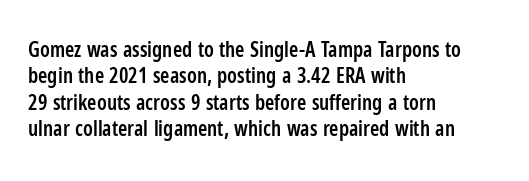
Q: Is the text bold? A: Semi-bold.
Q: Is the text italic (slanted)? A: No, it is upright.
Q: Is the text underlined? A: No.
Q: How is the paragraph aligned? A: Left-aligned.
Q: Is the spacing between letters normal or unusually wide? A: Normal.
Q: Is the spacing between lines tight, normal or loose? A: Normal.
